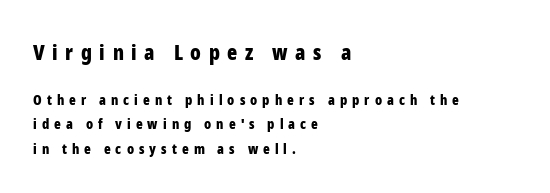
The image shows 21 px bold type, upright; set left-aligned, line spacing 1.76x, unusually wide letter spacing (+0.36 em), not underlined; the first (top) block is 1.5x larger.
